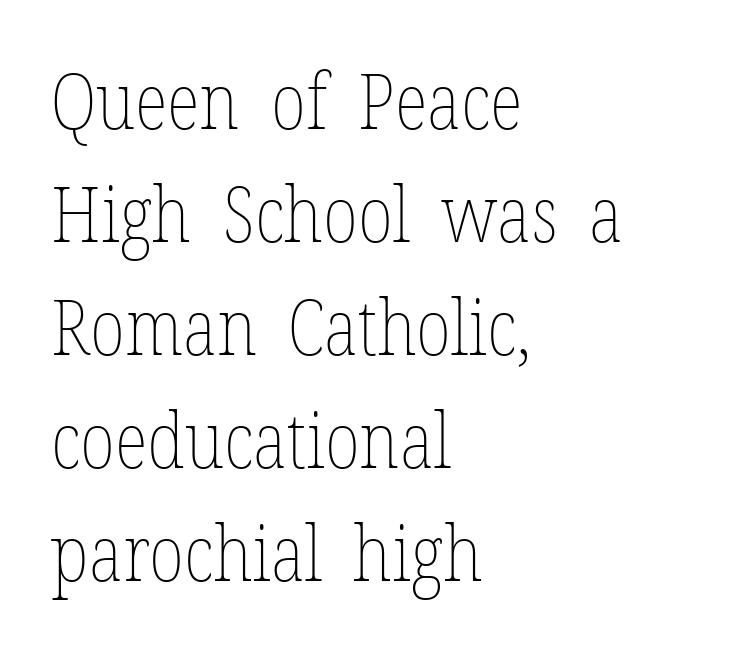
These lines sit exactly where default settings would place them. The zone under the glyphs is completely vacant. This reads as an unemphasized weight, regular at the heaviest. Every character sits straight up, as roman type does. One-word summary of the alignment: left. A typesetter would call this proportional, since set widths differ per character.
